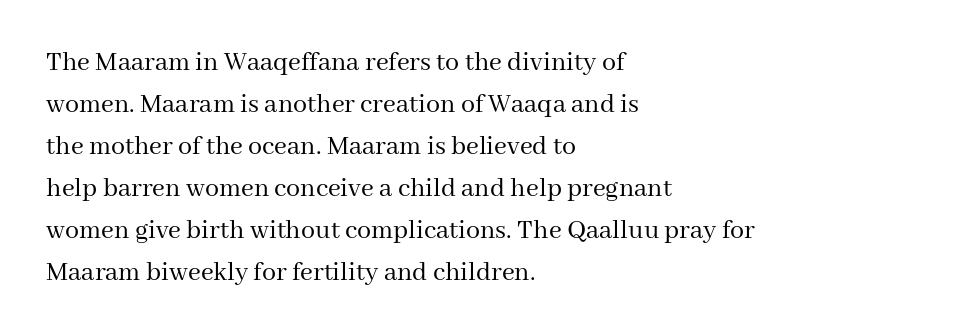
Is this a heavy cut? Hardly; it is regular or lighter. Descenders are the only things crossing below the line. Caption: multi-line text, flush left, ragged right. Each letter keeps its own natural width here, so spacing adapts to shape. Classification — serif.
